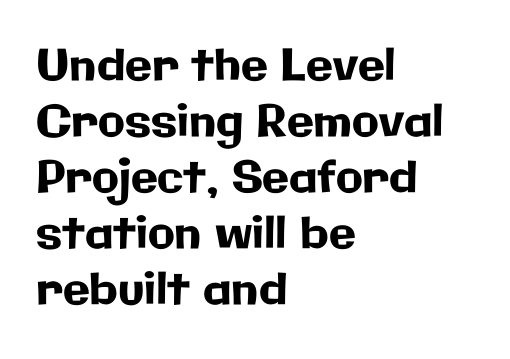
The letters advance in unequal steps, a hallmark of proportional type. The passage shown has conventional tracking throughout. Letterform terminals end flat and unadorned throughout the passage. Descender tails drop into unmarked territory. In terms of leading, this rendering sits right in the middle.
